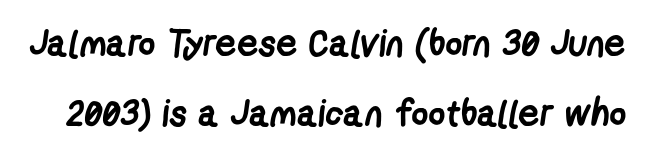
The image shows 37 px semibold, condensed sans-serif type; set line spacing 1.88x, normal letter spacing, not underlined; low stroke contrast and a medium x-height.
